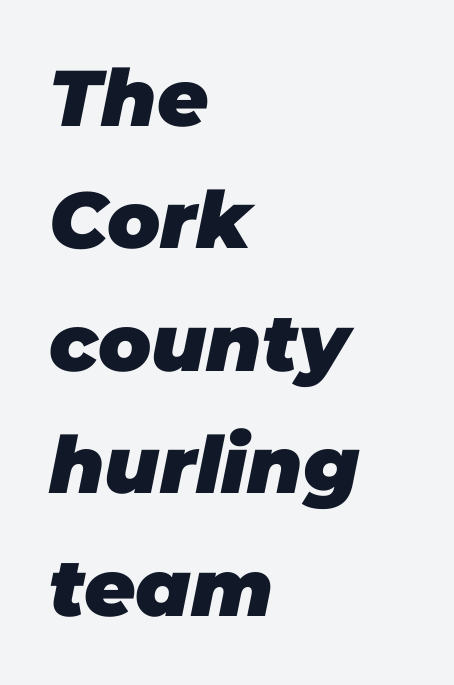
Q: Is the text bold? A: Yes.
Q: Is the text italic (slanted)? A: Yes, it leans right by about 11 degrees.
Q: Is the text underlined? A: No.
Q: How is the paragraph aligned? A: Left-aligned.
Q: Is the spacing between letters normal or unusually wide? A: Normal.
Q: Is the spacing between lines tight, normal or loose? A: Normal.
Q: Width (condensed, normal, or wide)? A: Normal.
Q: Stroke contrast? A: Low.
Q: x-height? A: Large.
Q: Monospaced? A: No.
